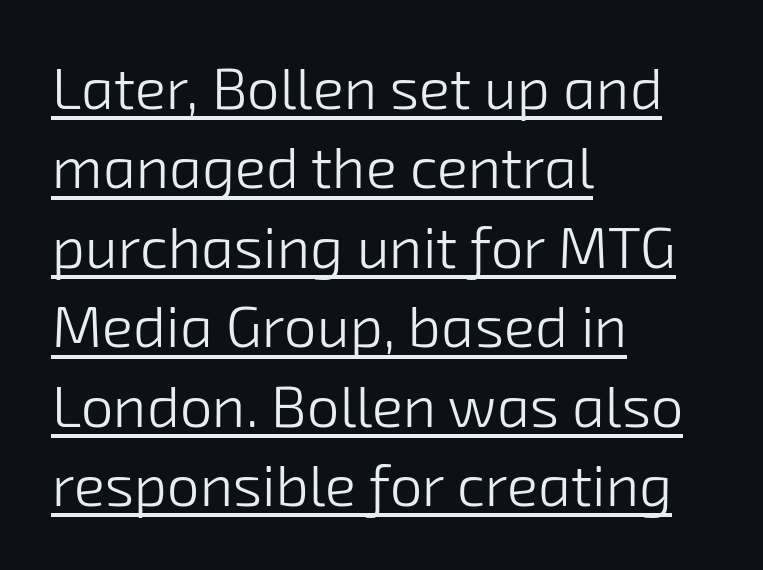
{"serif": "no", "bold": "no", "weight": "light", "width": "normal", "stroke_contrast": "low", "x_height": "medium", "monospaced": "no", "underline": "yes", "align": "left", "line_spacing": "normal", "line_spacing_ratio": 1.37, "letter_spacing": "normal", "letter_spacing_em": 0.0, "glyph_px": 58}
